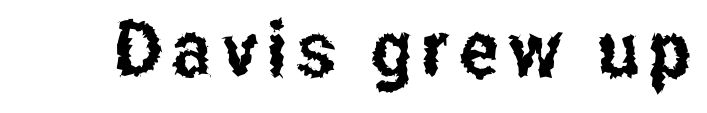
The image shows 78 px condensed sans-serif type, upright; set not underlined; low stroke contrast and a medium x-height.
